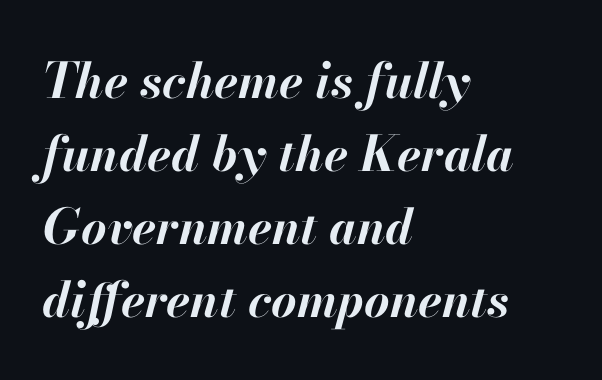
{"italic": "yes", "lean": "right", "slant_degrees": 13, "bold": "yes", "weight": "bold", "width": "normal", "stroke_contrast": "high", "x_height": "small", "monospaced": "no", "underline": "no", "align": "left", "line_spacing": "normal", "line_spacing_ratio": 1.49, "letter_spacing": "normal", "letter_spacing_em": 0.0, "glyph_px": 49}
